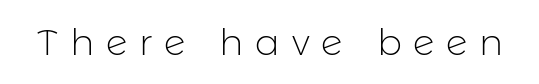
This is roman type, the default non-slanted kind. Between one letter and the next there's a generous, obvious gap. You can tell from the bare stems that sans-serif type was used. The gap between lines stays unmarked. Heaviness? Minimal to ordinary, like unemphasized prose.
